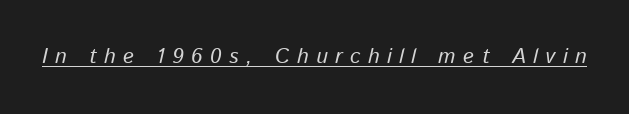
{"italic": "yes", "lean": "right", "slant_degrees": 13, "underline": "yes", "letter_spacing": "wide", "letter_spacing_em": 0.36, "glyph_px": 21}
